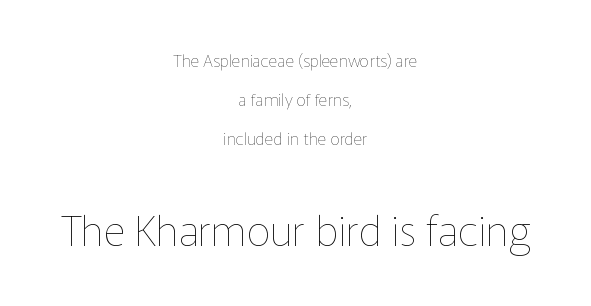
Q: Is the text bold? A: No.
Q: Is the text italic (slanted)? A: No, it is upright.
Q: Is the text underlined? A: No.
Q: How is the paragraph aligned? A: Centered.
Q: Is the spacing between letters normal or unusually wide? A: Normal.
Q: Is the spacing between lines tight, normal or loose? A: Loose.
Q: Which block of text is set in a larger size, the first (top) or the second (bottom)? A: The second (bottom) one.
Q: Width (condensed, normal, or wide)? A: Normal.
Q: Stroke contrast? A: Low.
Q: x-height? A: Medium.
Q: Monospaced? A: No.
